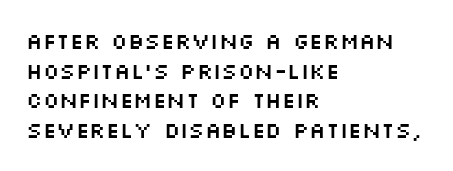
The image shows 22 px text type, upright; set left-aligned, normal line spacing (1.35x), normal letter spacing, not underlined.
